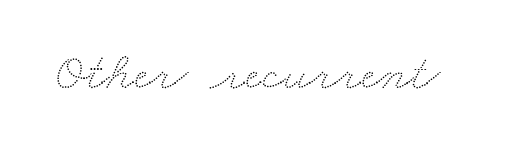
{"width": "wide", "stroke_contrast": "low", "x_height": "small", "monospaced": "no", "underline": "no", "letter_spacing": "normal", "letter_spacing_em": 0.0, "glyph_px": 54}
